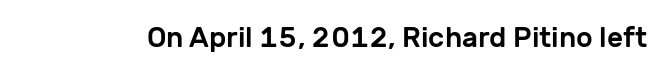
The image shows 28 px sans-serif type, upright; set normal letter spacing, not underlined; low stroke contrast and a medium x-height.
